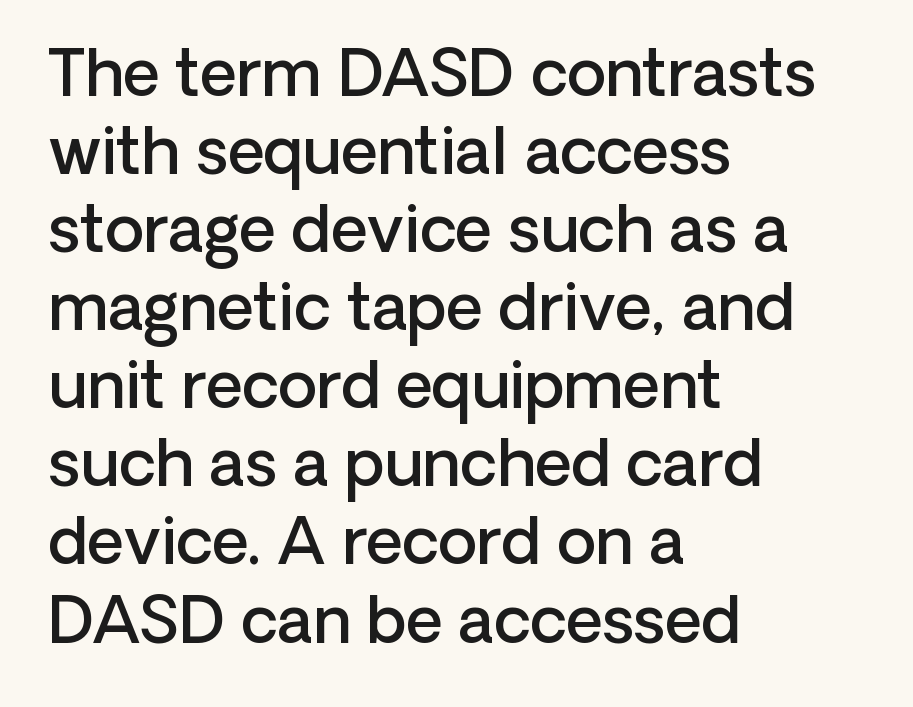
The image shows 64 px semibold sans-serif type, upright; set left-aligned, line spacing 1.22x, normal letter spacing, not underlined; low stroke contrast and a medium x-height.
